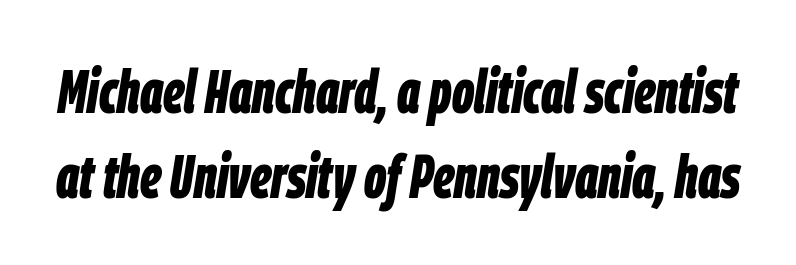
{"italic": "yes", "lean": "right", "slant_degrees": 9, "bold": "yes", "weight": "bold", "width": "condensed", "stroke_contrast": "low", "x_height": "large", "monospaced": "no", "underline": "no", "line_spacing": "normal", "line_spacing_ratio": 1.39, "letter_spacing": "normal", "letter_spacing_em": 0.0, "glyph_px": 61}
